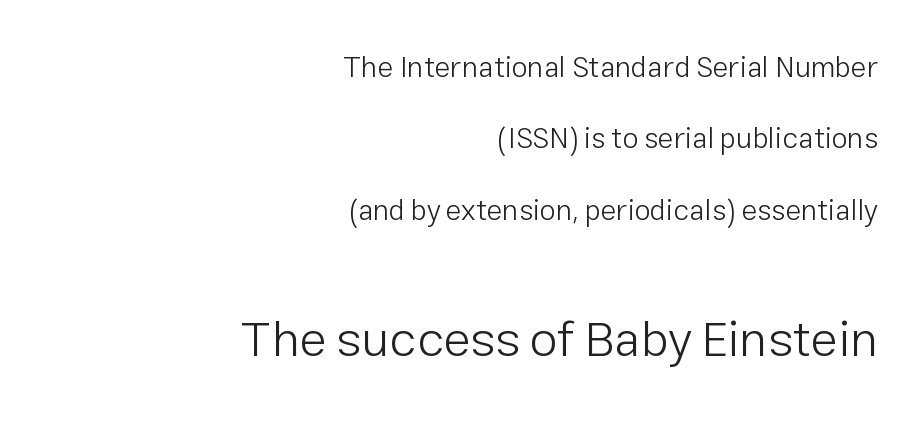
The image shows 50 px light sans-serif type, upright; set right-aligned, loose line spacing (2.46x), normal letter spacing, not underlined; the second (bottom) block is 1.72x larger; low stroke contrast and a medium x-height.
